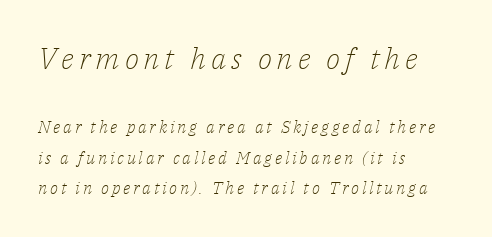
Q: Is the text bold? A: No.
Q: Is the text italic (slanted)? A: Yes, it leans right by about 14 degrees.
Q: Is the typeface a serif or a sans-serif typeface? A: Serif.
Q: Is the text underlined? A: No.
Q: How is the paragraph aligned? A: Left-aligned.
Q: Which block of text is set in a larger size, the first (top) or the second (bottom)? A: The first (top) one.
Q: Width (condensed, normal, or wide)? A: Normal.
Q: Stroke contrast? A: Low.
Q: x-height? A: Medium.
Q: Monospaced? A: No.
